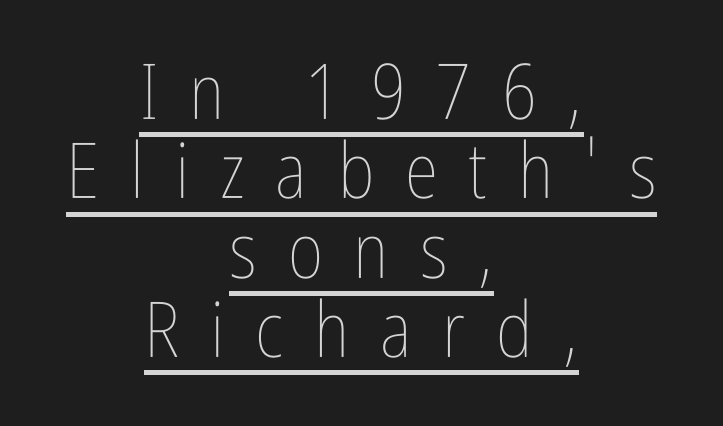
The passage shown has open, widely tracked lettering throughout. Horizontal alignment here is central, giving a formal, balanced look. Ascenders rise straight up at ninety degrees. Weight: regular or lighter. Honestly, the rows look squashed on top of each other. The rendering uses natural spacing where letterforms have individual widths.
